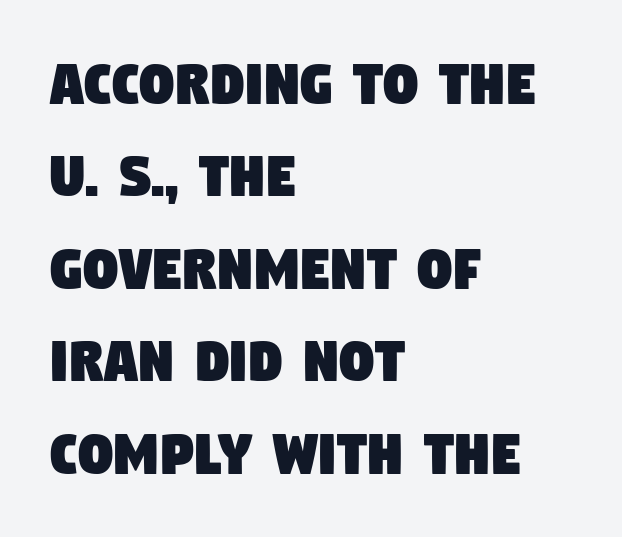
Q: Is the typeface a serif or a sans-serif typeface? A: Sans-serif.
Q: Is the text underlined? A: No.
Q: How is the paragraph aligned? A: Left-aligned.
Q: Is the spacing between letters normal or unusually wide? A: Normal.
Q: Is the spacing between lines tight, normal or loose? A: Normal.
Q: Width (condensed, normal, or wide)? A: Condensed.
Q: Stroke contrast? A: Low.
Q: x-height? A: Large.
Q: Monospaced? A: No.
